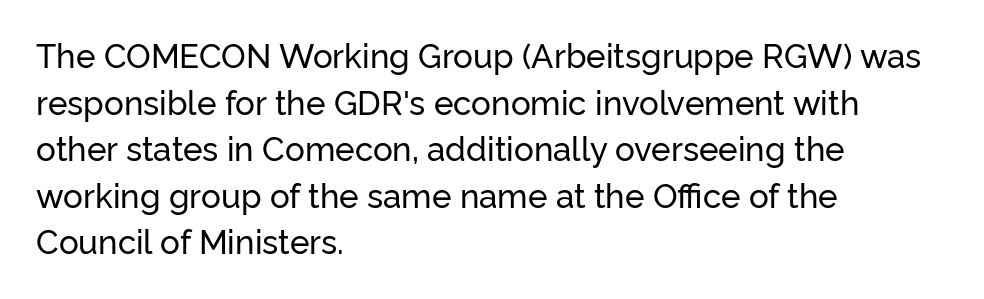
{"serif": "no", "italic": "no", "width": "normal", "stroke_contrast": "low", "x_height": "medium", "monospaced": "no", "underline": "no", "align": "left", "line_spacing": "normal", "line_spacing_ratio": 1.41, "letter_spacing": "normal", "letter_spacing_em": 0.0, "glyph_px": 33}
